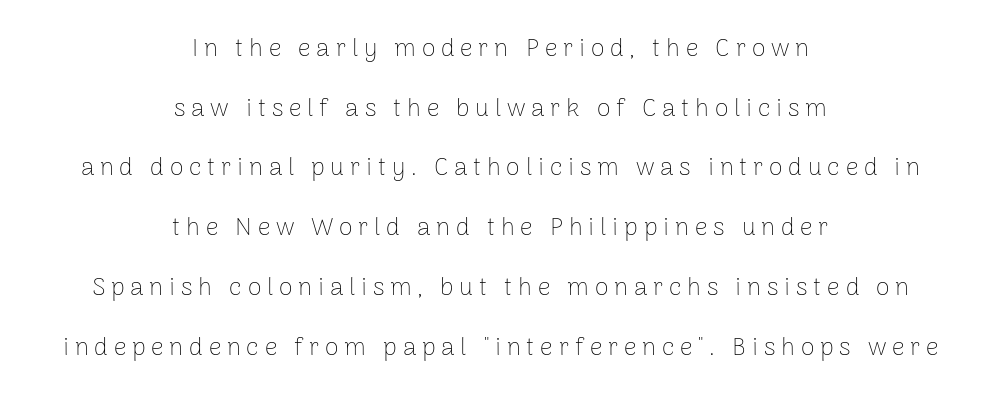
The image shows 25 px text type, upright; set centered, loose line spacing (2.39x), unusually wide letter spacing (+0.23 em), not underlined.
